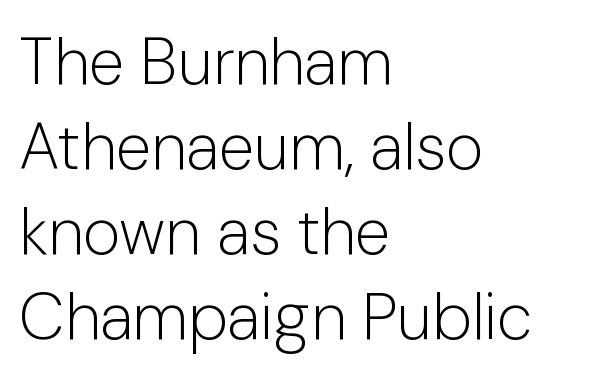
{"serif": "no", "italic": "no", "bold": "no", "weight": "light", "width": "normal", "stroke_contrast": "low", "x_height": "medium", "monospaced": "no", "underline": "no", "align": "left", "line_spacing": "normal", "line_spacing_ratio": 1.31, "letter_spacing": "normal", "letter_spacing_em": 0.0, "glyph_px": 65}
